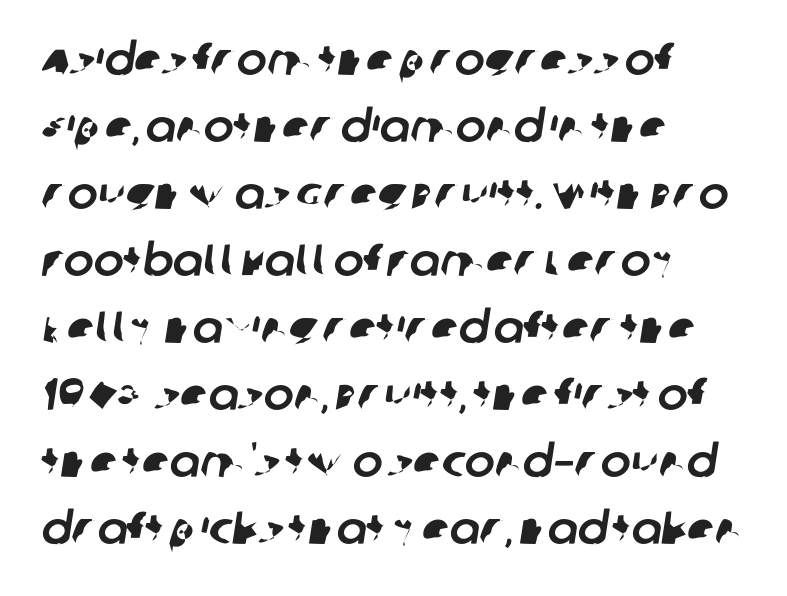
The image shows 45 px sans-serif type; set left-aligned, normal line spacing (1.49x), normal letter spacing, not underlined; low stroke contrast and a large x-height.
